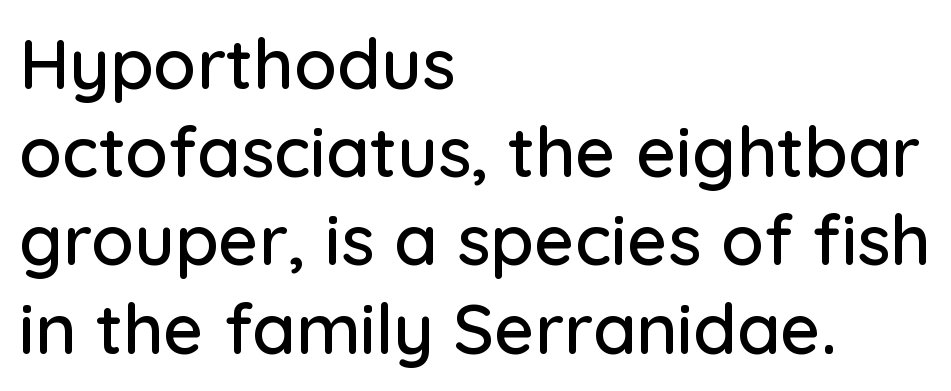
Q: Is the text italic (slanted)? A: No, it is upright.
Q: Is the typeface a serif or a sans-serif typeface? A: Sans-serif.
Q: Is the text underlined? A: No.
Q: How is the paragraph aligned? A: Left-aligned.
Q: Is the spacing between letters normal or unusually wide? A: Normal.
Q: Is the spacing between lines tight, normal or loose? A: Normal.
Q: Width (condensed, normal, or wide)? A: Normal.
Q: Stroke contrast? A: Low.
Q: x-height? A: Medium.
Q: Monospaced? A: No.
